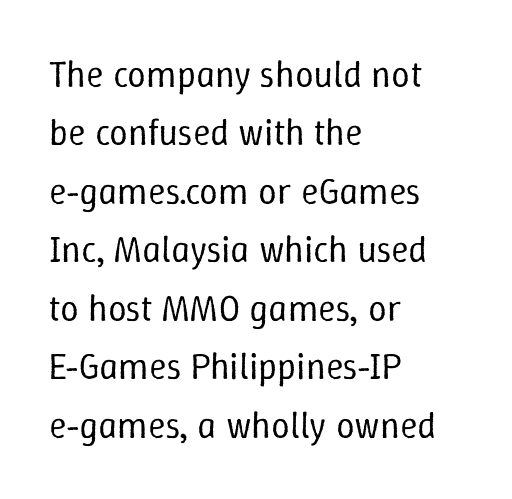
{"italic": "no", "bold": "no", "weight": "regular", "width": "normal", "stroke_contrast": "low", "x_height": "medium", "monospaced": "no", "underline": "no", "align": "left", "line_spacing": "normal", "line_spacing_ratio": 1.58, "letter_spacing": "normal", "letter_spacing_em": 0.0, "glyph_px": 37}
